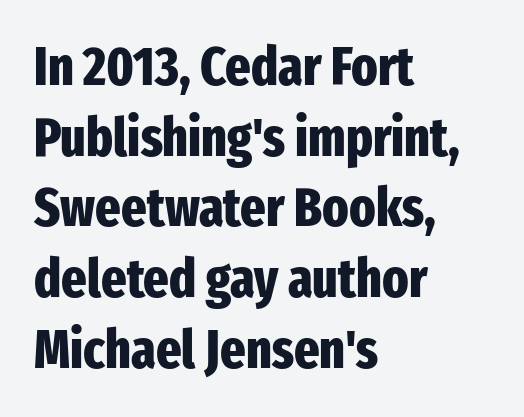
Is the type bold? Yes — the strokes are clearly thick and heavy. The face used here is proportionally spaced, like ordinary book or web type. Rendered with straight, roman letterforms. Classification — sans serif. Beneath every word, the page is bare.
